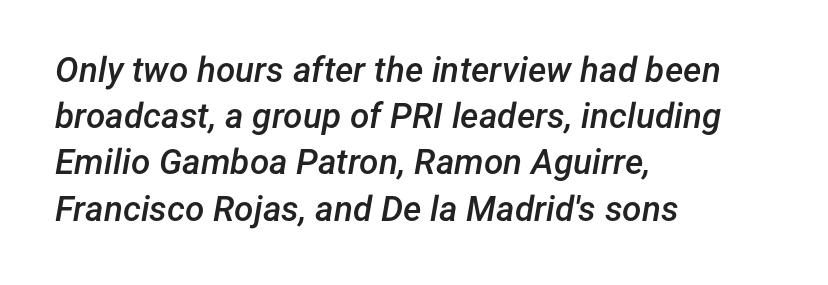
Compared with an ordinary text face, these strokes are moderately heavier — a semibold. Short note: letters normally spaced. The whole block is typeset with a tilt. Words float on clear page, feet unadorned. Varying glyph widths throughout — classic text-font behaviour. One-word summary of the alignment: left.
